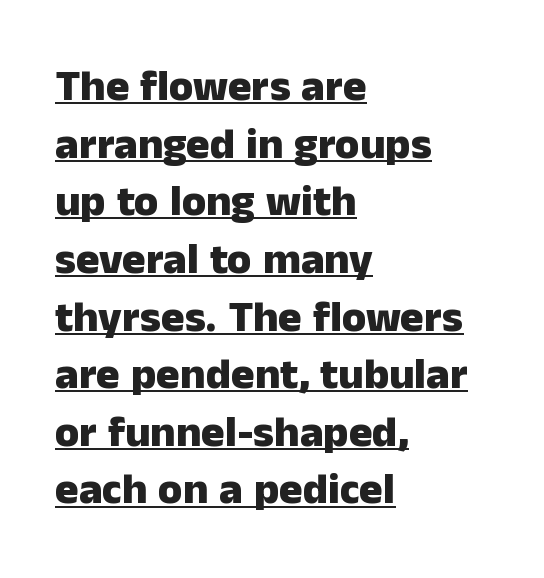
The image shows 44 px heavy sans-serif type, upright; set left-aligned, normal line spacing (1.31x), normal letter spacing, underlined; low stroke contrast and a medium x-height.
